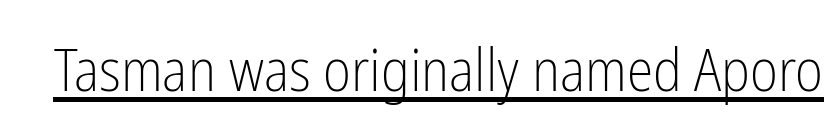
Q: Is the text bold? A: No.
Q: Is the text italic (slanted)? A: No, it is upright.
Q: Is the typeface a serif or a sans-serif typeface? A: Sans-serif.
Q: Is the text underlined? A: Yes.
Q: Is the spacing between letters normal or unusually wide? A: Normal.
Q: Width (condensed, normal, or wide)? A: Condensed.
Q: Stroke contrast? A: Low.
Q: x-height? A: Medium.
Q: Monospaced? A: No.
